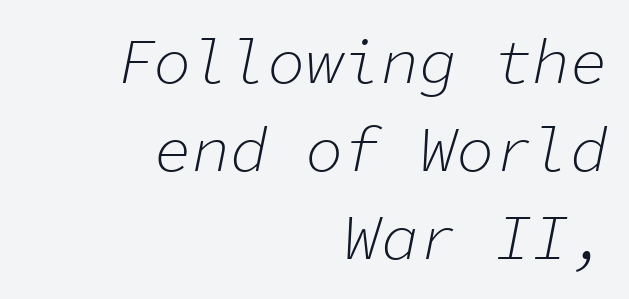
The image shows 63 px light type, italic (leaning right), monospaced; set right-aligned, normal line spacing (1.4x), normal letter spacing, not underlined; low stroke contrast and a medium x-height.
